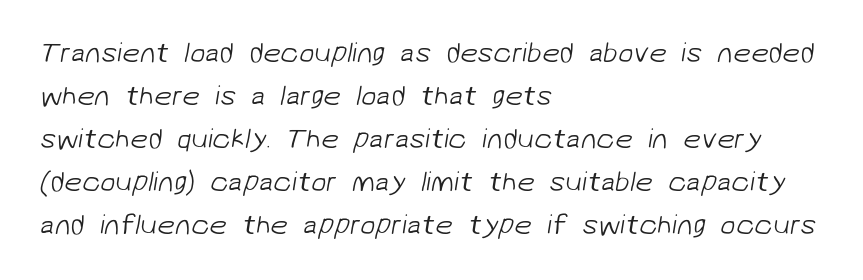
{"serif": "no", "bold": "no", "weight": "light", "width": "normal", "stroke_contrast": "low", "x_height": "medium", "monospaced": "no", "underline": "no", "align": "left", "line_spacing": "normal", "line_spacing_ratio": 1.54, "letter_spacing": "normal", "letter_spacing_em": 0.0, "glyph_px": 28}
